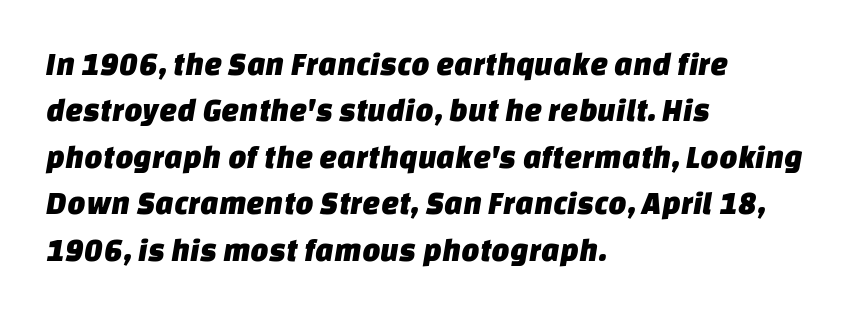
Lines of text with bare space underneath. The rendering uses a moderate line-height, typical for paragraphs. Standard letterfit; no display-style spreading of the glyphs. The passage shown is typed in a proportional face where columns would drift. The font family rendered here belongs to the sans-serif group.
